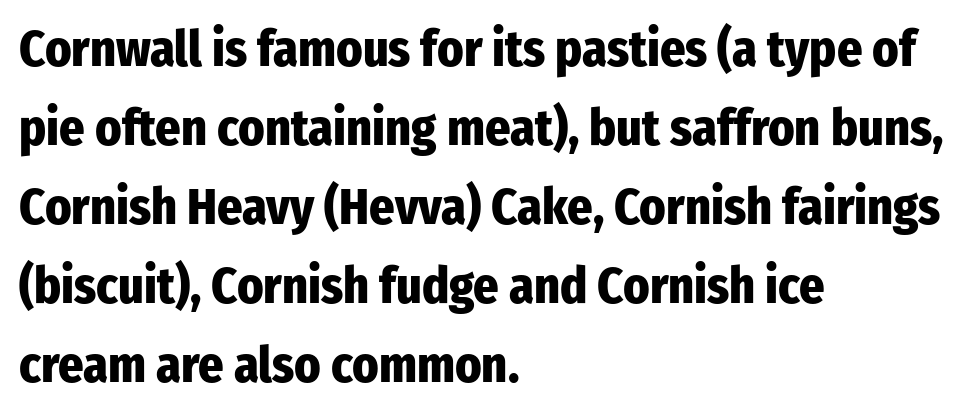
{"serif": "no", "italic": "no", "bold": "yes", "weight": "heavy", "width": "condensed", "stroke_contrast": "low", "x_height": "medium", "monospaced": "no", "underline": "no", "align": "left", "line_spacing": "normal", "line_spacing_ratio": 1.58, "letter_spacing": "normal", "letter_spacing_em": 0.0, "glyph_px": 50}
